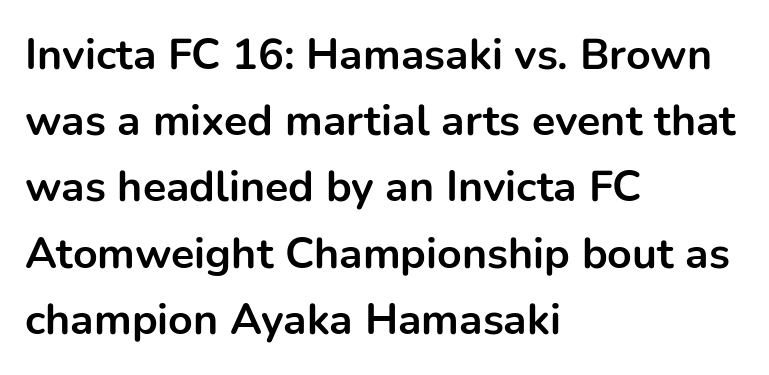
The image shows 43 px bold sans-serif type, upright; set left-aligned, normal line spacing (1.54x), normal letter spacing, not underlined; low stroke contrast and a medium x-height.
